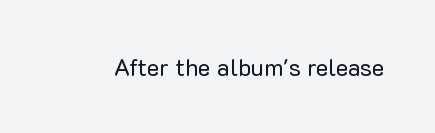
Only glyphs here, with clear space below each row. Notice how the stems are strictly vertical — no italics here. Between one letter and the next there's only the usual sliver of space. Is this a heavy cut? Hardly; it is regular or lighter.
